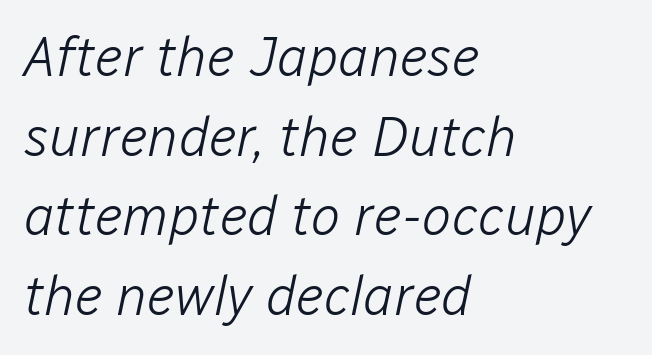
The image shows 55 px light type, italic (leaning right); set left-aligned, normal line spacing (1.45x), normal letter spacing, not underlined; low stroke contrast and a medium x-height.
